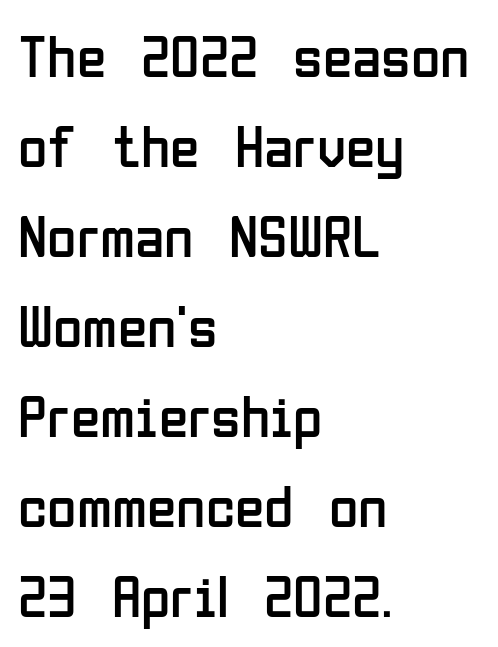
Character widths vary here, with narrow letters taking less room than wide ones. Caption: standard tracking, unaltered. Tall strokes in this sample are plumb rather than angled. Descender tails drop into unmarked territory.
